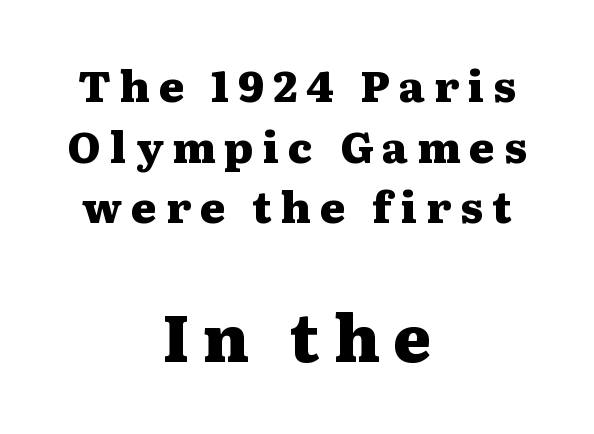
Q: Is the text bold? A: Yes.
Q: Is the text italic (slanted)? A: No, it is upright.
Q: Is the typeface a serif or a sans-serif typeface? A: Serif.
Q: Is the text underlined? A: No.
Q: How is the paragraph aligned? A: Centered.
Q: Is the spacing between letters normal or unusually wide? A: Unusually wide.
Q: Is the spacing between lines tight, normal or loose? A: Normal.
Q: Which block of text is set in a larger size, the first (top) or the second (bottom)? A: The second (bottom) one.
Q: Width (condensed, normal, or wide)? A: Wide.
Q: Stroke contrast? A: Medium.
Q: x-height? A: Medium.
Q: Monospaced? A: No.
